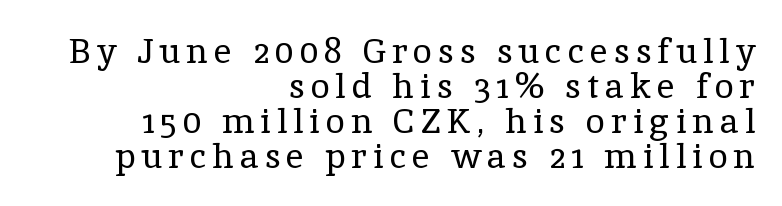
{"serif": "yes", "italic": "no", "bold": "no", "weight": "regular", "width": "normal", "x_height": "medium", "monospaced": "no", "underline": "no", "align": "right", "line_spacing": "tight", "line_spacing_ratio": 1.0, "glyph_px": 35}
